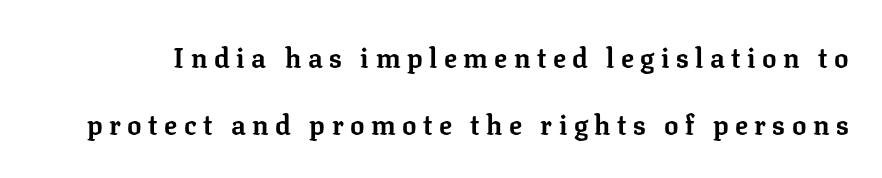
Q: Is the text bold? A: Yes.
Q: Is the text italic (slanted)? A: No, it is upright.
Q: Is the text underlined? A: No.
Q: Is the spacing between letters normal or unusually wide? A: Unusually wide.
Q: Is the spacing between lines tight, normal or loose? A: Loose.
